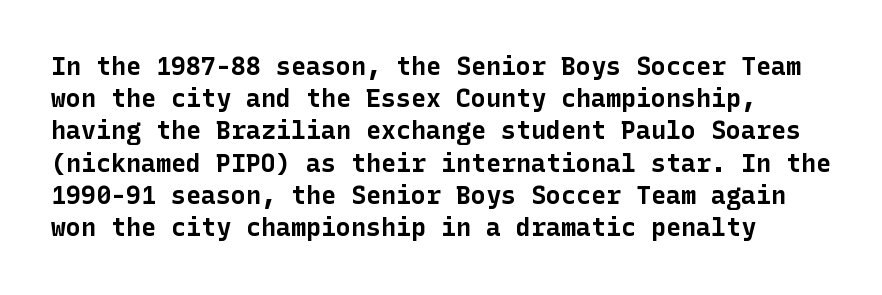
Does the weight exceed regular? Yes, all the way to bold. The passage shown is not underscored anywhere. Vertically, the passage feels balanced, rows spaced as you'd expect. Characters follow at the spacing the type designer built in. In terms of posture, this sample is upright.
